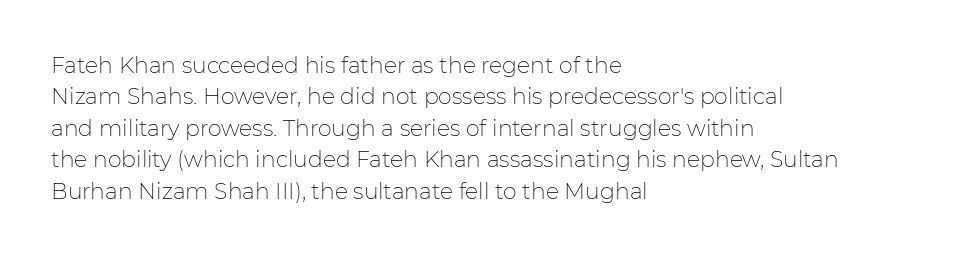
The line-height multiplier appears to be the usual default. The ragged edge is on the right, which tells us the setting is flush left. A typesetter would mark this as roman, not italic. This sample uses plain, unmodified letter spacing. No letter is thick-stroked: the sample isn't bold.
